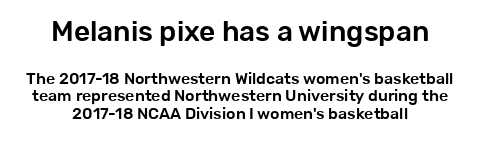
{"serif": "no", "italic": "no", "width": "normal", "stroke_contrast": "low", "x_height": "medium", "monospaced": "no", "underline": "no", "align": "center", "line_spacing": "tight", "line_spacing_ratio": 1.07, "letter_spacing": "normal", "letter_spacing_em": 0.0, "larger_block": "first", "size_ratio": 1.75, "glyph_px": 28}
